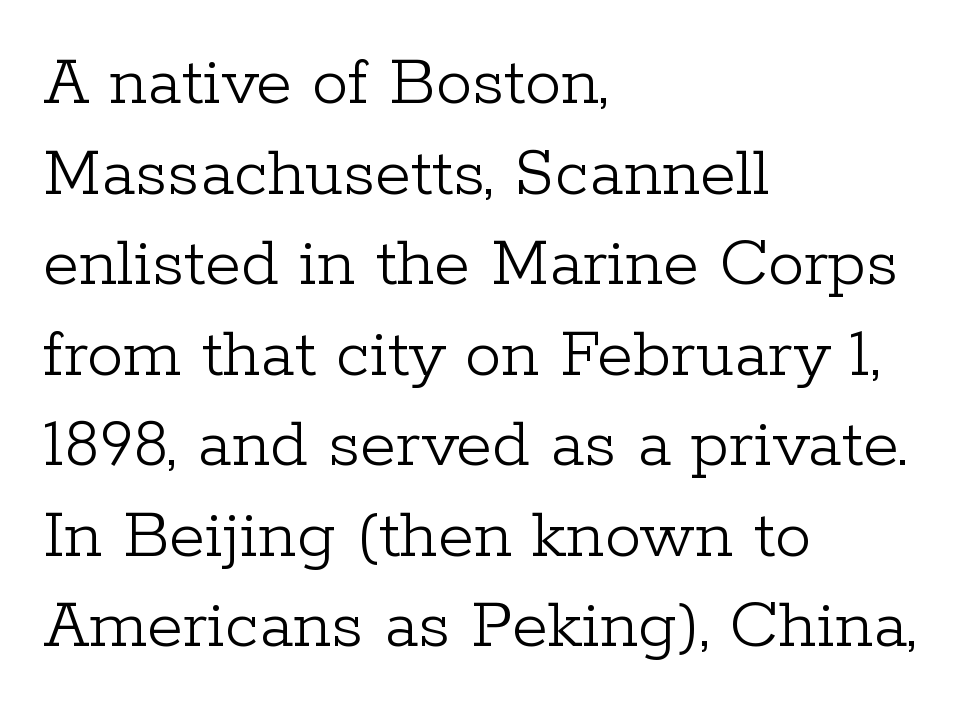
{"serif": "yes", "italic": "no", "bold": "no", "weight": "light", "width": "normal", "stroke_contrast": "low", "x_height": "medium", "monospaced": "no", "underline": "no", "align": "left", "line_spacing_ratio": 1.24, "letter_spacing": "normal", "letter_spacing_em": 0.0, "glyph_px": 73}
